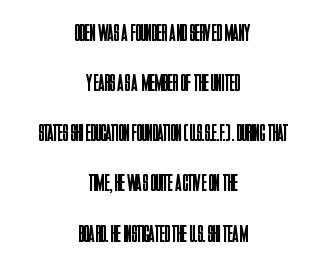
Each line is balanced around a shared central axis. This is roman type, the default non-slanted kind. The line-height multiplier appears high, well above default. Letters have the restrained weight of plain body copy at most. Each row of text sits above clean, open space. Short note: letters normally spaced.
